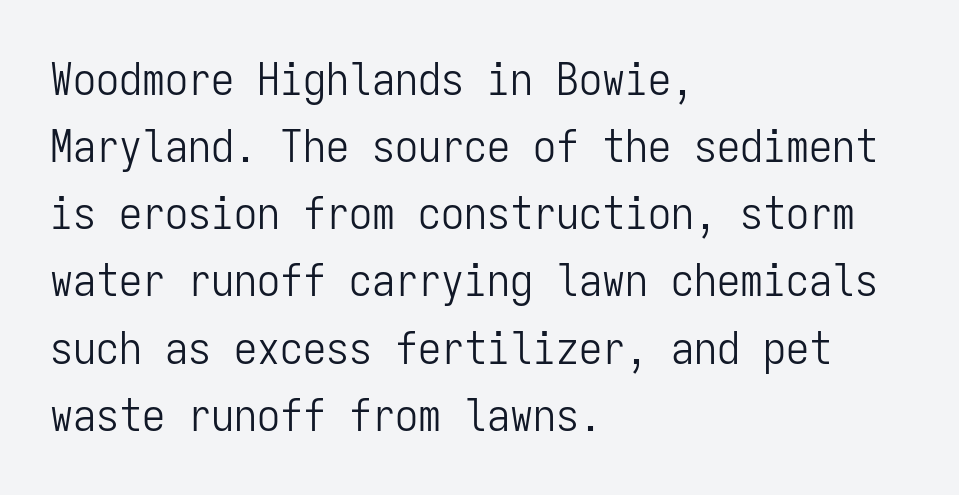
The image shows 46 px light, condensed sans-serif type, upright, monospaced; set left-aligned, normal line spacing (1.46x), normal letter spacing, not underlined; low stroke contrast and a medium x-height.
